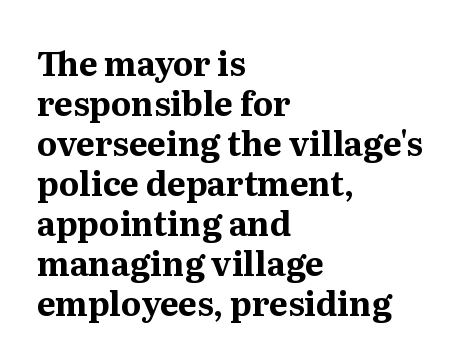
The image shows 33 px bold serif type, upright; set left-aligned, line spacing 1.21x, normal letter spacing, not underlined; medium stroke contrast and a medium x-height.
